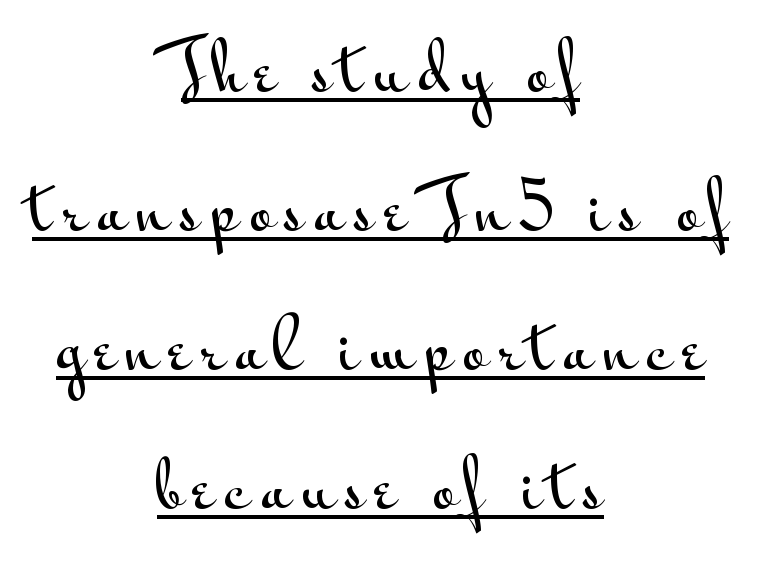
This sample uses a sans-serif face. In CSS terms this would be text-align: center. Is this a fixed-width face? No — the glyphs have proportional, varying widths.
